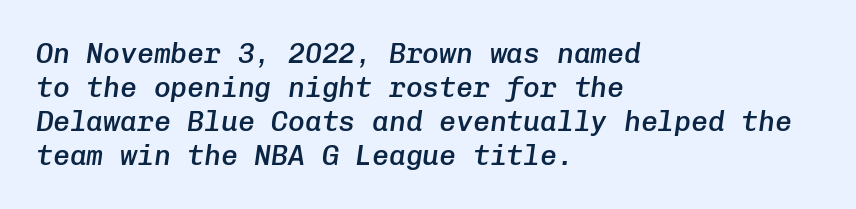
Descenders hang freely into open space. This rendering leaves character spacing at its baseline value. The glyphs have the mass of a demibold cut, below bold. Every character here occupies the same horizontal width, giving the sample a typewriter-like rhythm. Style check: oblique.
